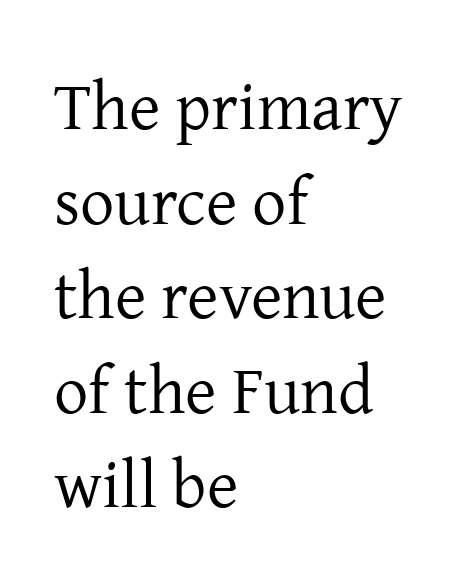
The image shows 68 px regular-weight serif type, upright; set left-aligned, normal line spacing (1.39x), normal letter spacing, not underlined; low stroke contrast and a medium x-height.
